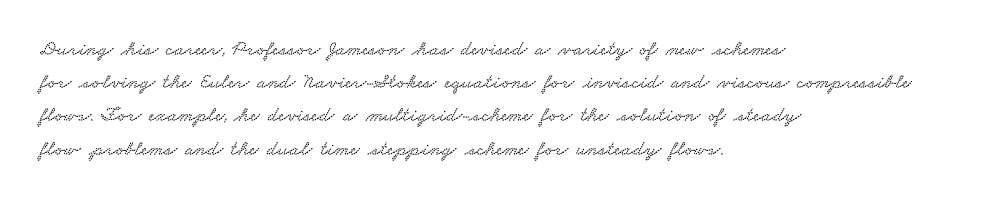
Decoration check: the copy has no underline. These lines are set flush left with a ragged right edge. A typesetter would call this leading conventional body-copy spacing. Caption: standard tracking, unaltered.
